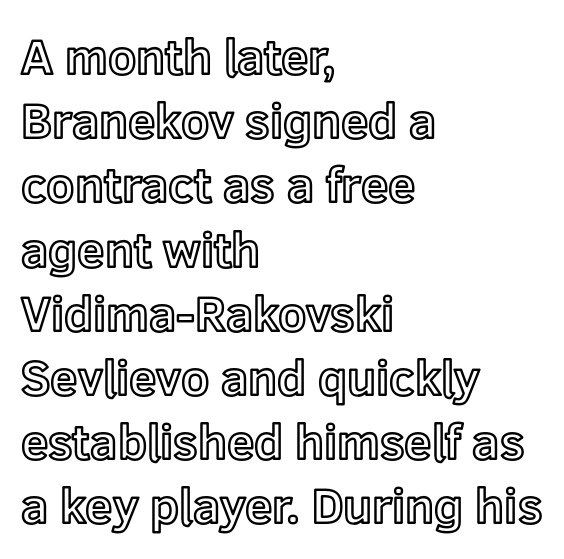
The gap between lines stays unmarked. Which margin do the lines hug? The left one — the right edge is uneven. Baseline-to-baseline distance is the conventional proportion of letter height. Think of a printed novel: that variable character pitch is what you see here.
